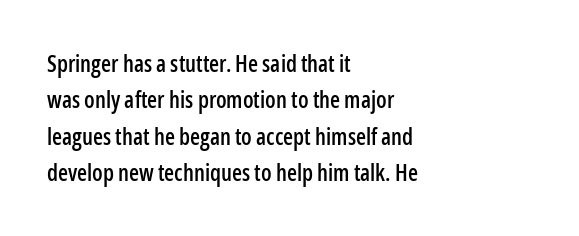
{"italic": "no", "underline": "no", "align": "left", "line_spacing": "normal", "line_spacing_ratio": 1.58, "letter_spacing": "normal", "letter_spacing_em": 0.0, "glyph_px": 23}
